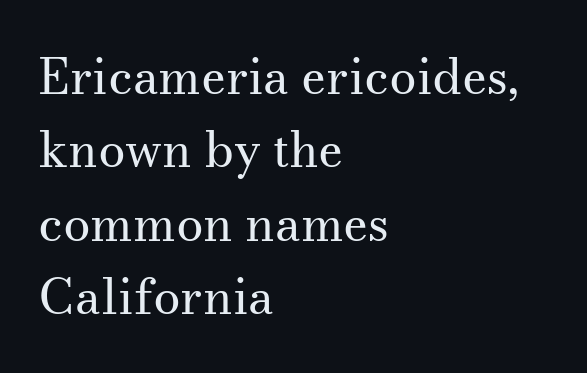
Q: Is the text bold? A: No.
Q: Is the text italic (slanted)? A: No, it is upright.
Q: Is the typeface a serif or a sans-serif typeface? A: Serif.
Q: Is the text underlined? A: No.
Q: How is the paragraph aligned? A: Left-aligned.
Q: Is the spacing between letters normal or unusually wide? A: Normal.
Q: Is the spacing between lines tight, normal or loose? A: Normal.
Q: Width (condensed, normal, or wide)? A: Normal.
Q: Stroke contrast? A: Medium.
Q: x-height? A: Small.
Q: Monospaced? A: No.
